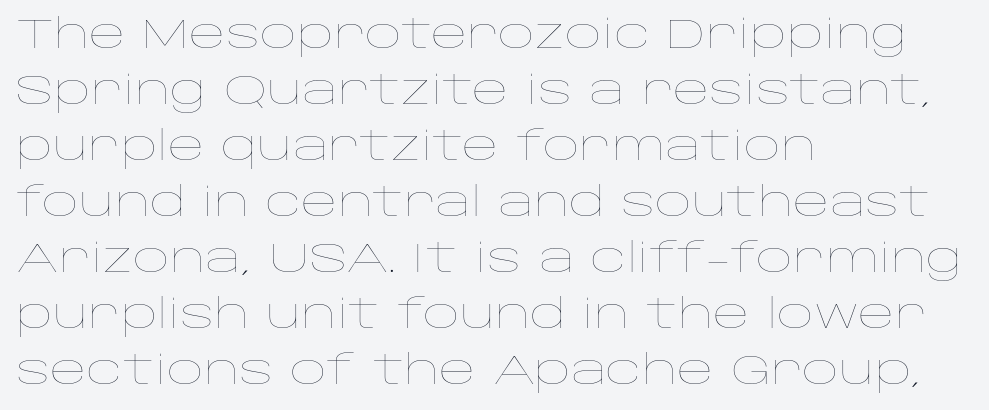
The image shows 40 px thin, wide type, upright; set left-aligned, normal line spacing (1.4x), normal letter spacing, not underlined; low stroke contrast and a large x-height.
